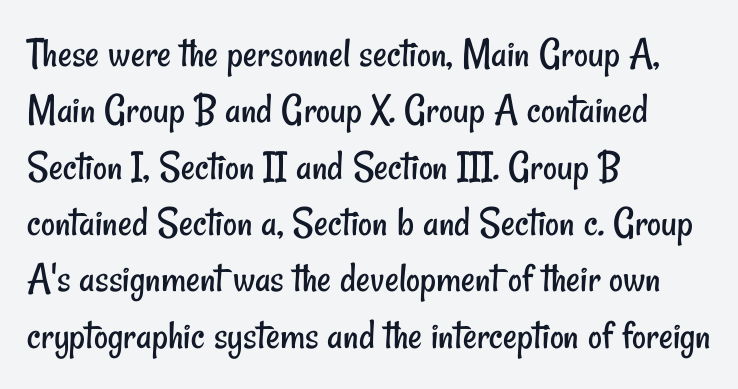
Q: Is the text bold? A: No.
Q: Is the typeface a serif or a sans-serif typeface? A: Sans-serif.
Q: Is the text underlined? A: No.
Q: How is the paragraph aligned? A: Left-aligned.
Q: Is the spacing between letters normal or unusually wide? A: Normal.
Q: Is the spacing between lines tight, normal or loose? A: Normal.
Q: Width (condensed, normal, or wide)? A: Condensed.
Q: Stroke contrast? A: Low.
Q: x-height? A: Small.
Q: Monospaced? A: No.
